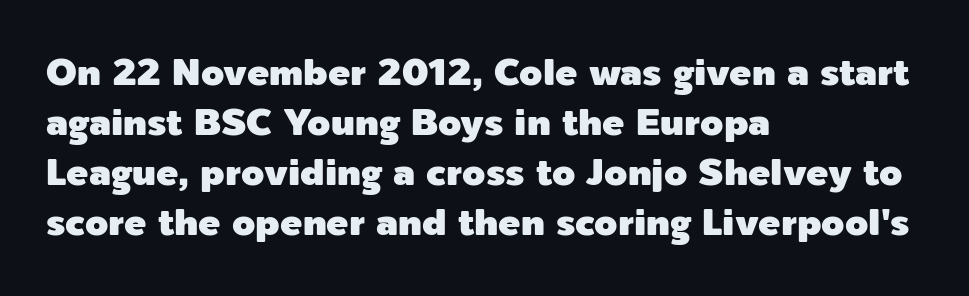
The image shows 37 px sans-serif type, upright; set left-aligned, normal line spacing (1.35x), normal letter spacing, not underlined; a medium x-height.
